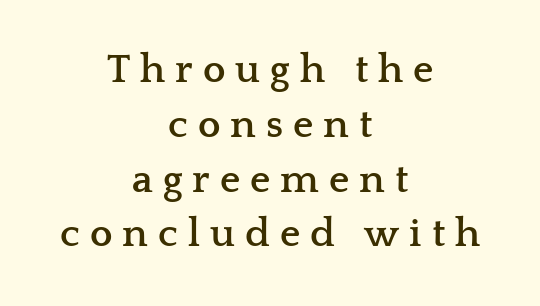
Q: Is the text bold? A: Yes.
Q: Is the text italic (slanted)? A: No, it is upright.
Q: Is the typeface a serif or a sans-serif typeface? A: Serif.
Q: Is the text underlined? A: No.
Q: How is the paragraph aligned? A: Centered.
Q: Is the spacing between letters normal or unusually wide? A: Unusually wide.
Q: Is the spacing between lines tight, normal or loose? A: Normal.
Q: Width (condensed, normal, or wide)? A: Wide.
Q: Stroke contrast? A: Low.
Q: x-height? A: Medium.
Q: Monospaced? A: No.
